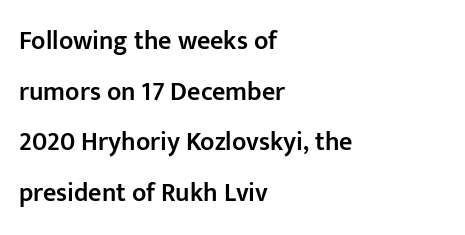
Q: Is the text bold? A: Semi-bold.
Q: Is the text italic (slanted)? A: No, it is upright.
Q: Is the text underlined? A: No.
Q: How is the paragraph aligned? A: Left-aligned.
Q: Is the spacing between letters normal or unusually wide? A: Normal.
Q: Is the spacing between lines tight, normal or loose? A: Loose.
